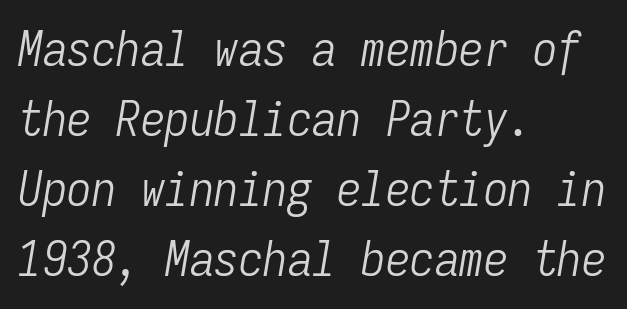
Q: Is the text bold? A: No.
Q: Is the text italic (slanted)? A: Yes, it leans right by about 9 degrees.
Q: Is the text underlined? A: No.
Q: How is the paragraph aligned? A: Left-aligned.
Q: Is the spacing between letters normal or unusually wide? A: Normal.
Q: Is the spacing between lines tight, normal or loose? A: Normal.
Q: Width (condensed, normal, or wide)? A: Condensed.
Q: Stroke contrast? A: Low.
Q: x-height? A: Medium.
Q: Monospaced? A: Yes.
